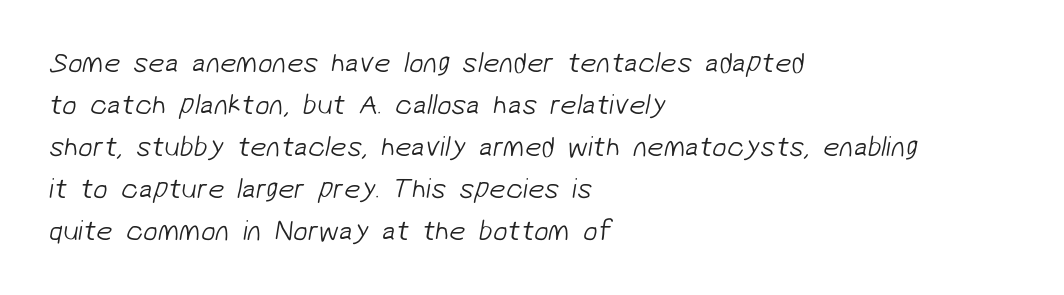
The image shows 29 px light sans-serif type; set left-aligned, normal line spacing (1.45x), normal letter spacing, not underlined; low stroke contrast and a medium x-height.
